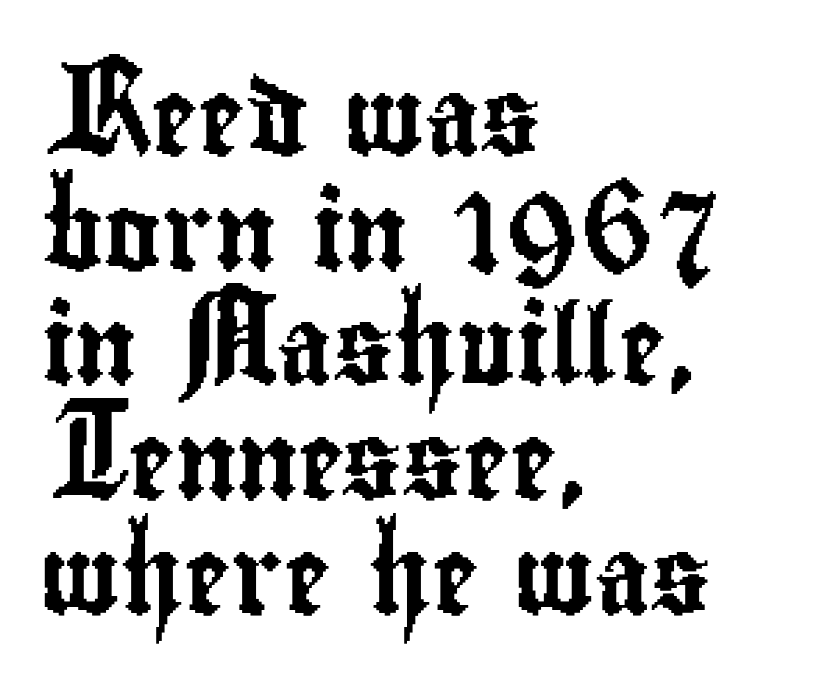
If you drew a ruler down the left edge, every line would touch it. Notice how descenders clear the ascenders below comfortably — that's standard leading. A typesetter would call this zero additional tracking. Letters rest on an invisible, unmarked baseline. Do the letters lean? They stand straight. The glyphs in this specimen are sans serif.
